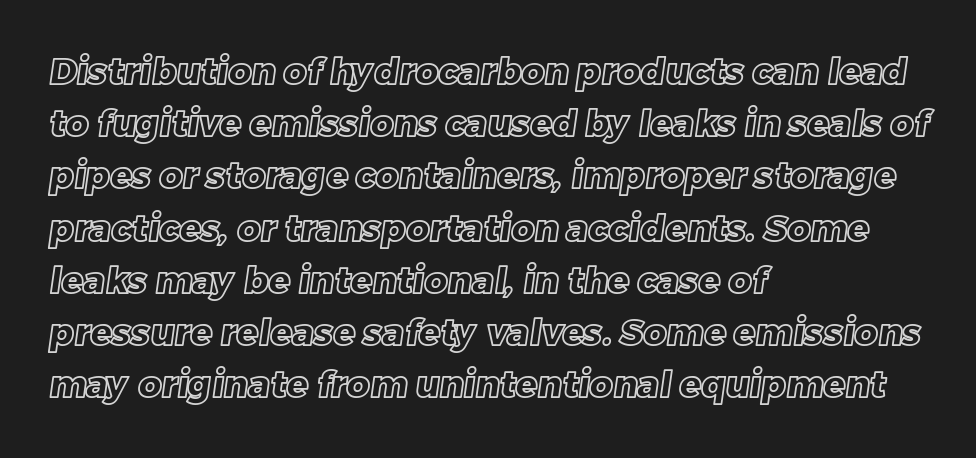
{"width": "normal", "x_height": "large", "monospaced": "no", "underline": "no", "align": "left", "line_spacing": "normal", "line_spacing_ratio": 1.45, "letter_spacing": "normal", "letter_spacing_em": 0.0, "glyph_px": 36}
